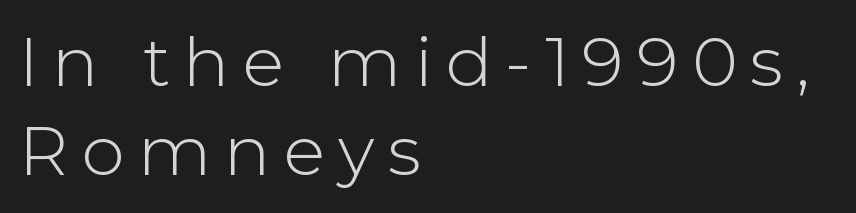
Q: Is the text bold? A: No.
Q: Is the text italic (slanted)? A: No, it is upright.
Q: Is the typeface a serif or a sans-serif typeface? A: Sans-serif.
Q: Is the text underlined? A: No.
Q: How is the paragraph aligned? A: Left-aligned.
Q: Is the spacing between lines tight, normal or loose? A: Normal.
Q: Width (condensed, normal, or wide)? A: Normal.
Q: Stroke contrast? A: Low.
Q: x-height? A: Medium.
Q: Monospaced? A: No.
